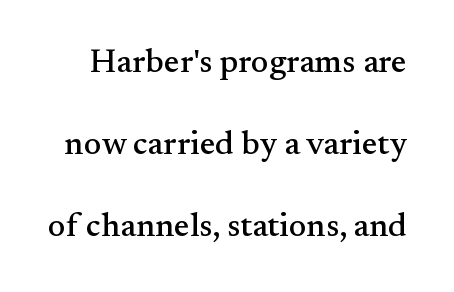
The image shows 33 px serif type, upright; set loose line spacing (2.48x), normal letter spacing, not underlined; medium stroke contrast and a small x-height.
